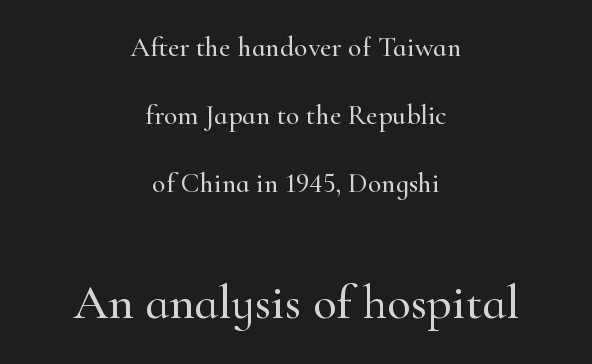
The image shows 49 px serif type, upright; set centered, loose line spacing (2.42x), normal letter spacing, not underlined; the second (bottom) block is 1.75x larger; high stroke contrast and a small x-height.
